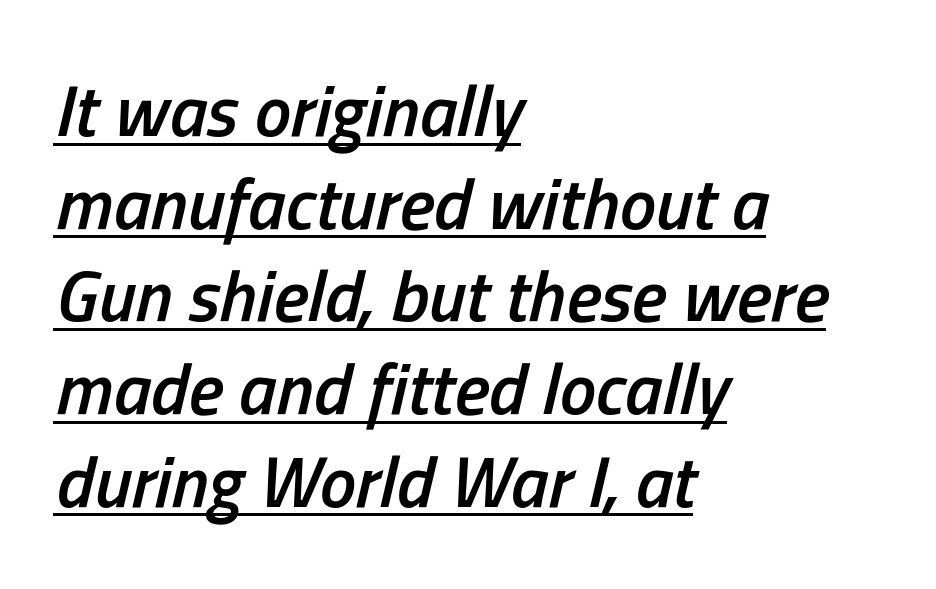
The image shows 73 px semibold, condensed type, italic (leaning right); set left-aligned, normal line spacing (1.27x), normal letter spacing, underlined; low stroke contrast and a medium x-height.
